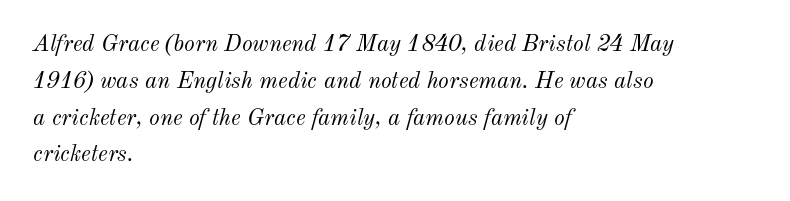
The image shows 23 px text type, italic (leaning right); set left-aligned, normal line spacing (1.6x), normal letter spacing, not underlined.
